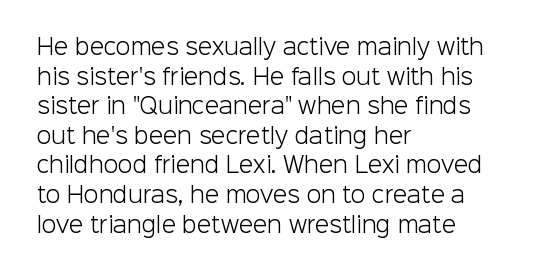
The image shows 21 px text type, upright; set left-aligned, normal line spacing (1.41x), normal letter spacing, not underlined.
